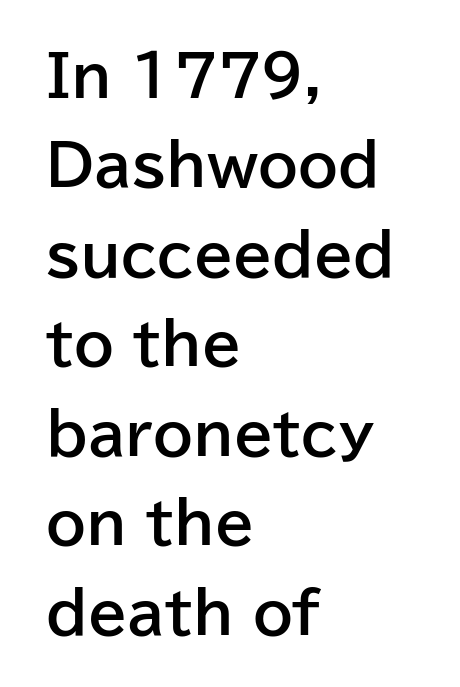
{"serif": "no", "italic": "no", "bold": "yes", "weight": "bold", "width": "normal", "stroke_contrast": "low", "x_height": "medium", "monospaced": "no", "underline": "no", "align": "left", "line_spacing": "normal", "line_spacing_ratio": 1.57, "letter_spacing": "normal", "letter_spacing_em": 0.0, "glyph_px": 57}
